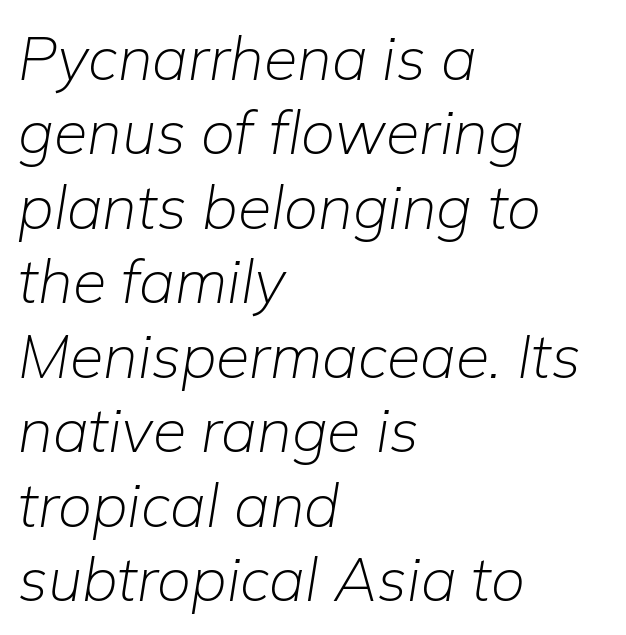
The image shows 61 px light type, italic (leaning right); set left-aligned, line spacing 1.22x, normal letter spacing, not underlined; low stroke contrast and a medium x-height.
